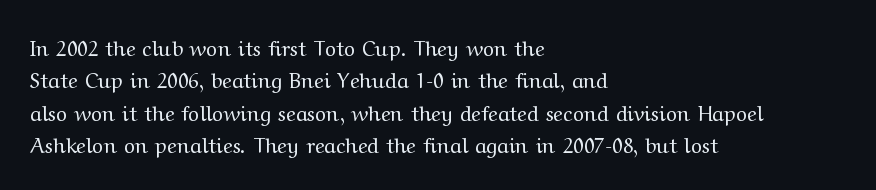
Q: Is the text bold? A: No.
Q: Is the text italic (slanted)? A: No, it is upright.
Q: Is the text underlined? A: No.
Q: How is the paragraph aligned? A: Left-aligned.
Q: Is the spacing between letters normal or unusually wide? A: Normal.
Q: Is the spacing between lines tight, normal or loose? A: Normal.
